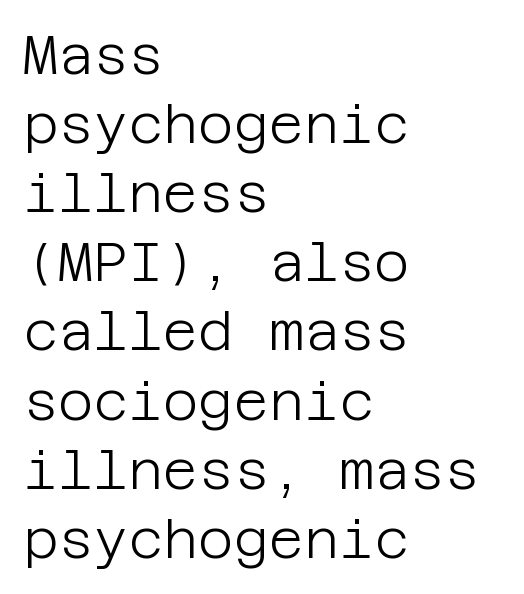
Check the space under the baseline: it is left empty. Line spacing here is normal. This is roman type, the default non-slanted kind. Caption: multi-line text, flush left, ragged right.
